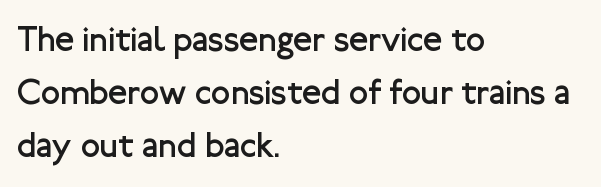
The image shows 35 px regular-weight sans-serif type, upright; set left-aligned, normal line spacing (1.52x), normal letter spacing, not underlined; low stroke contrast and a medium x-height.
